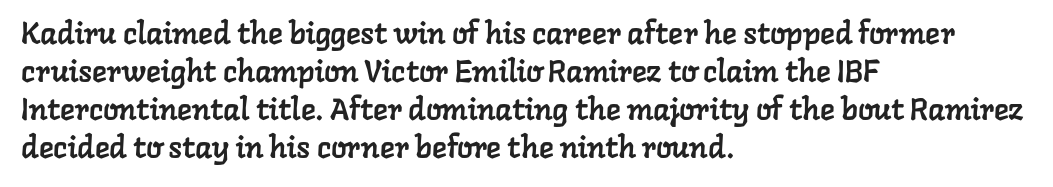
The typesetter chose a ragged-right arrangement here. The rendering shows small feet on the letterforms — a serif design. Rule under the text: the space is simply empty. You could call the tracking neutral — neither tight nor loose. You could not count columns in this text — the font is proportionally spaced.
